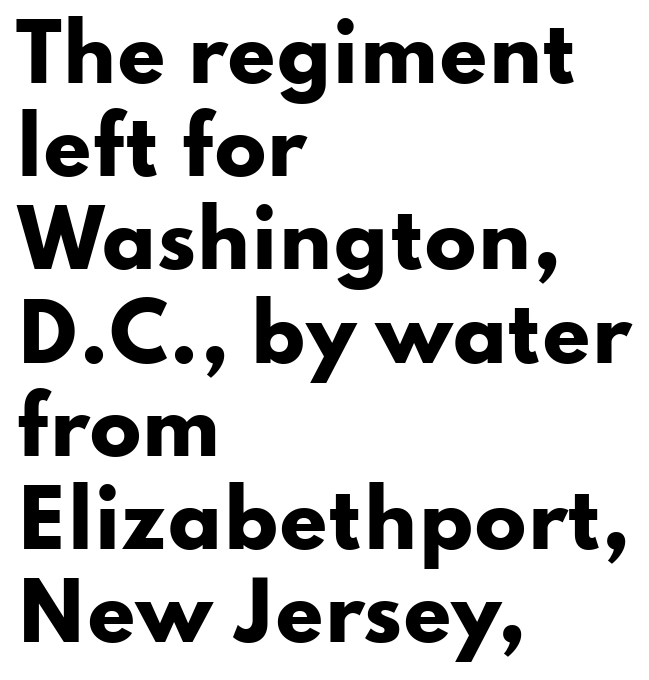
The baseline area is clear. No italicization has been applied; the sample stays upright. Typographically, this falls in the sans-serif category. Every row of glyphs begins at an identical x-position on the left. The face used here is proportionally spaced, like ordinary book or web type. In terms of letterspacing, this is plain default setting.
